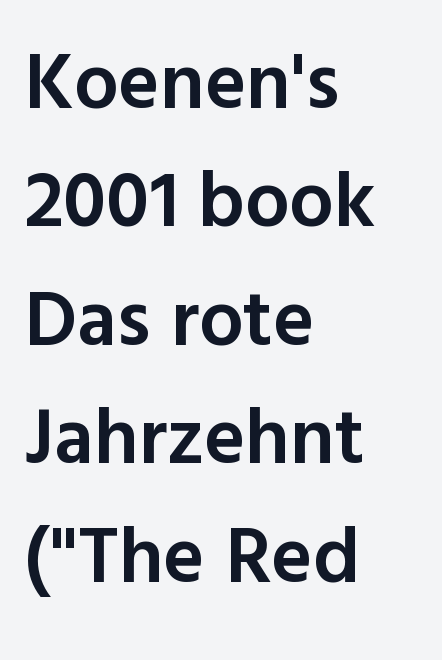
The letters advance in unequal steps, a hallmark of proportional type. Each glyph is drawn with semibold strokes, heavier than normal yet not fully bold. The text was rendered using a sans face with plain stroke endings. Bare-footed words on every line. Each word holds together tightly as a unit, with standard inter-letter gaps. Regular leading.
